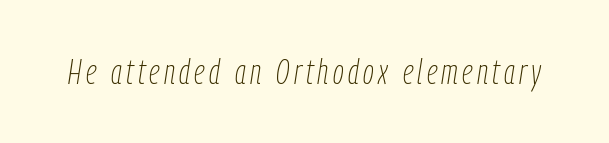
{"italic": "yes", "lean": "right", "slant_degrees": 9, "bold": "no", "weight": "thin", "width": "condensed", "stroke_contrast": "low", "x_height": "medium", "monospaced": "no", "underline": "no", "glyph_px": 34}
